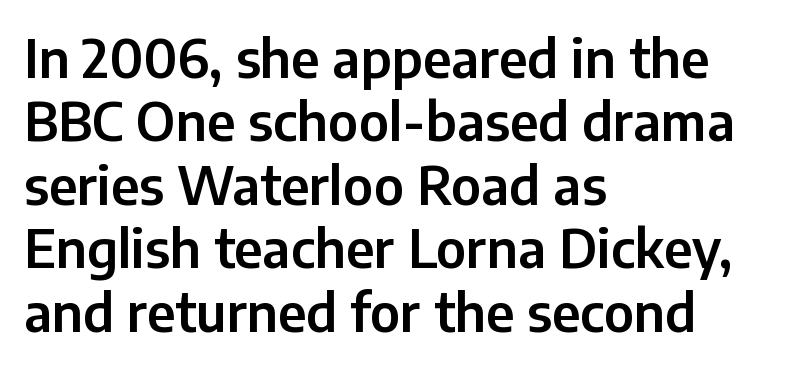
The image shows 52 px sans-serif type, upright; set left-aligned, line spacing 1.22x, normal letter spacing, not underlined; low stroke contrast and a medium x-height.
